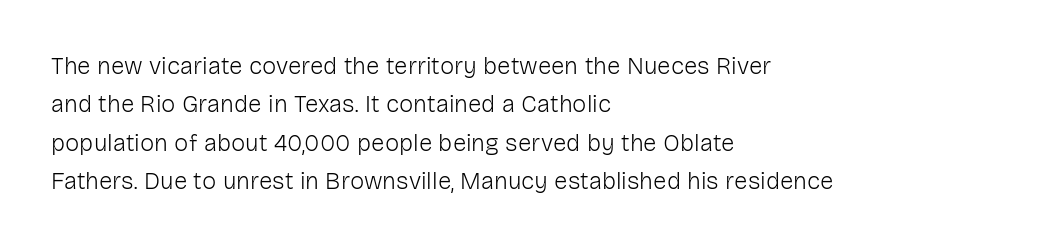
Plain, unruled lines of type. No heavy texture on the line: the type isn't bold. Look at the tracking — it's just the regular setting, nothing added. The axis of the letterforms is exactly vertical. The rows are spaced the way most documents space them.
